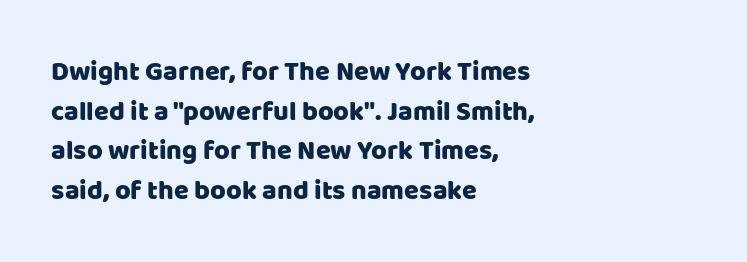
Q: Is the text italic (slanted)? A: No, it is upright.
Q: Is the text underlined? A: No.
Q: How is the paragraph aligned? A: Left-aligned.
Q: Is the spacing between letters normal or unusually wide? A: Normal.
Q: Is the spacing between lines tight, normal or loose? A: Normal.
